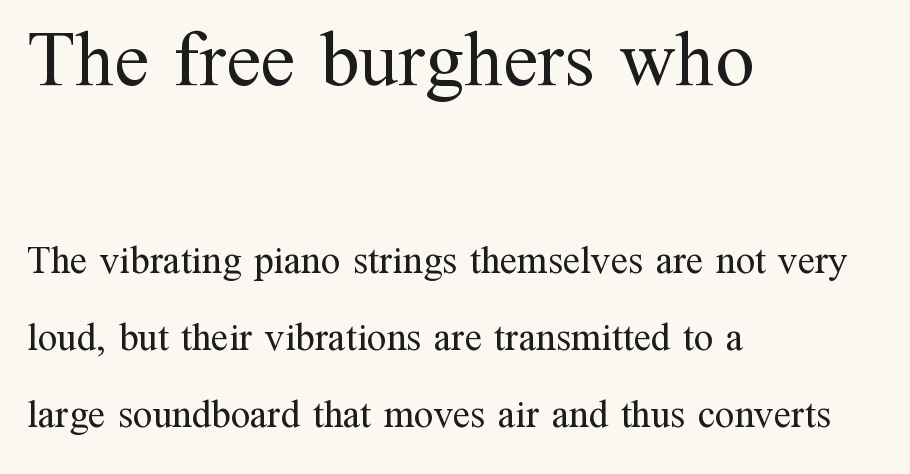
Q: Is the text bold? A: No.
Q: Is the text italic (slanted)? A: No, it is upright.
Q: Is the typeface a serif or a sans-serif typeface? A: Serif.
Q: Is the text underlined? A: No.
Q: How is the paragraph aligned? A: Left-aligned.
Q: Is the spacing between letters normal or unusually wide? A: Normal.
Q: Is the spacing between lines tight, normal or loose? A: Loose.
Q: Which block of text is set in a larger size, the first (top) or the second (bottom)? A: The first (top) one.
Q: Width (condensed, normal, or wide)? A: Normal.
Q: Stroke contrast? A: Medium.
Q: x-height? A: Medium.
Q: Monospaced? A: No.
